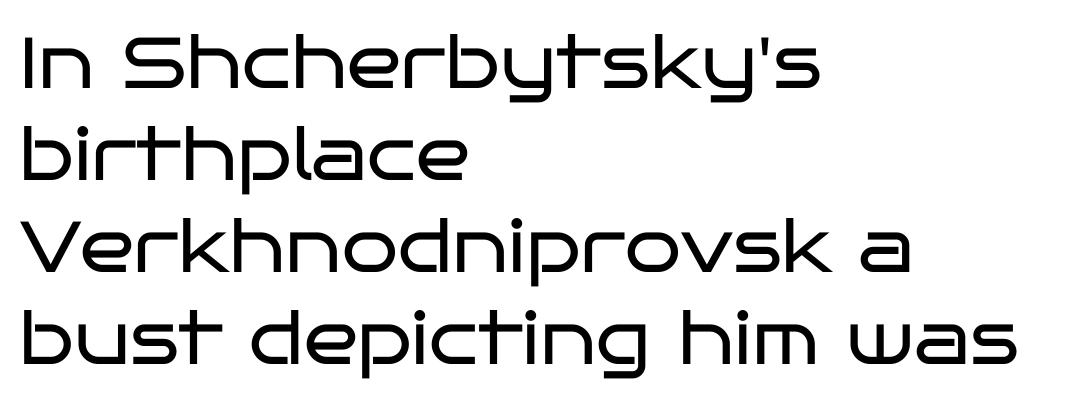
{"serif": "no", "italic": "no", "bold": "no", "weight": "regular", "width": "wide", "stroke_contrast": "low", "x_height": "large", "monospaced": "no", "underline": "no", "align": "left", "line_spacing": "normal", "line_spacing_ratio": 1.28, "letter_spacing": "normal", "letter_spacing_em": 0.0, "glyph_px": 72}
